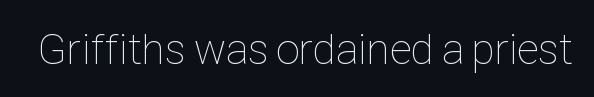
{"italic": "no", "bold": "no", "weight": "thin", "width": "condensed", "stroke_contrast": "low", "x_height": "medium", "monospaced": "no", "underline": "no", "letter_spacing": "normal", "letter_spacing_em": 0.0, "glyph_px": 44}
